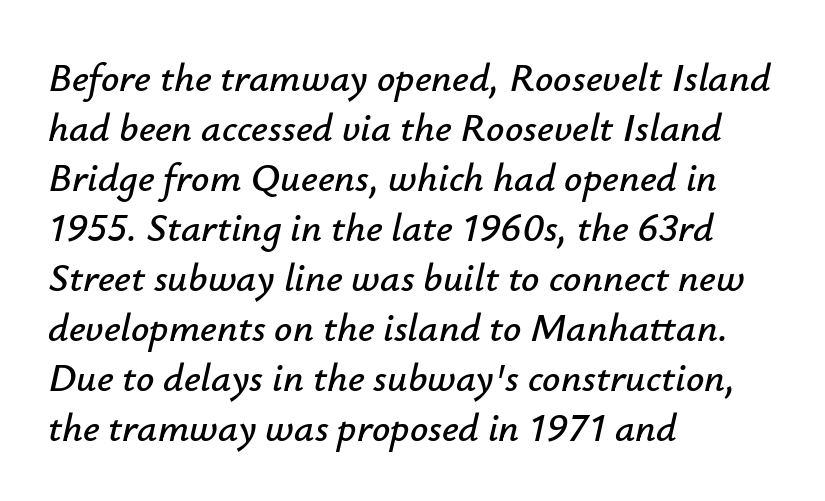
There is no visible air inserted between adjacent glyphs. Evenly set lines give the paragraph a standard silhouette. Italic? Definitely — the glyphs are oblique. Line beginnings align vertically; line endings do not. A typesetter would call this proportional, since set widths differ per character. Anything drawn beneath the words? Only blank space.
